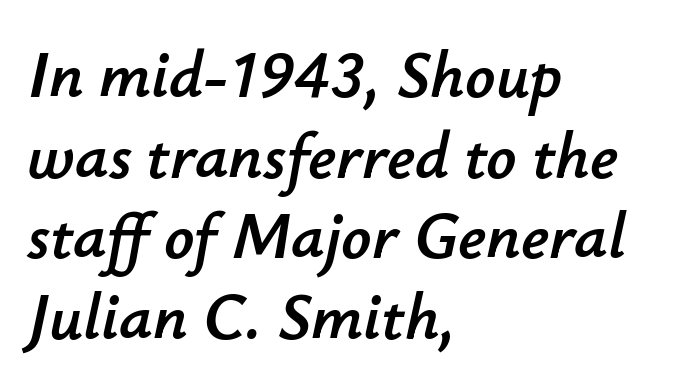
Q: Is the text italic (slanted)? A: Yes, it leans right by about 12 degrees.
Q: Is the text underlined? A: No.
Q: How is the paragraph aligned? A: Left-aligned.
Q: Is the spacing between letters normal or unusually wide? A: Normal.
Q: Width (condensed, normal, or wide)? A: Normal.
Q: Stroke contrast? A: Low.
Q: x-height? A: Small.
Q: Monospaced? A: No.
